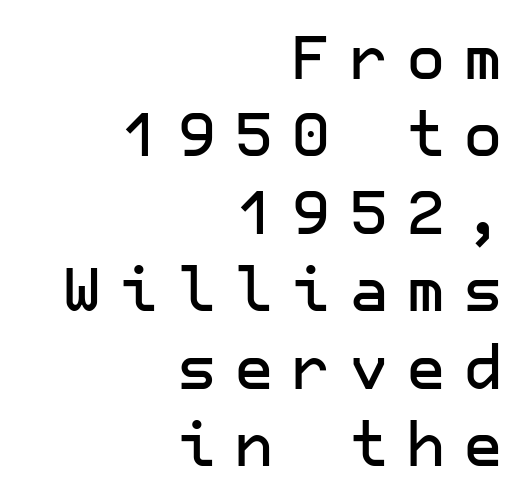
The image shows 61 px sans-serif type, upright; set right-aligned, normal line spacing (1.27x), unusually wide letter spacing (+0.29 em), not underlined; low stroke contrast and a medium x-height.
